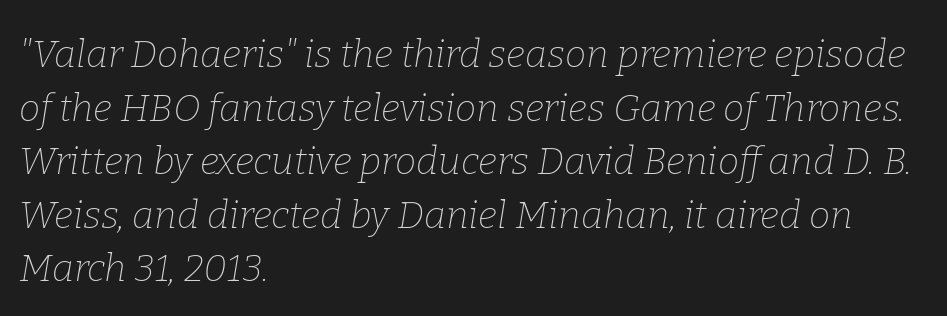
The image shows 38 px thin serif type, italic (leaning right); set left-aligned, normal line spacing (1.41x), normal letter spacing, not underlined; low stroke contrast and a medium x-height.
